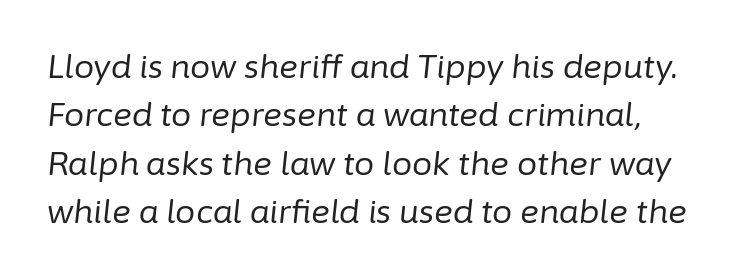
The image shows 32 px regular-weight type, italic (leaning right); set normal line spacing (1.51x), normal letter spacing, not underlined; low stroke contrast and a medium x-height.
